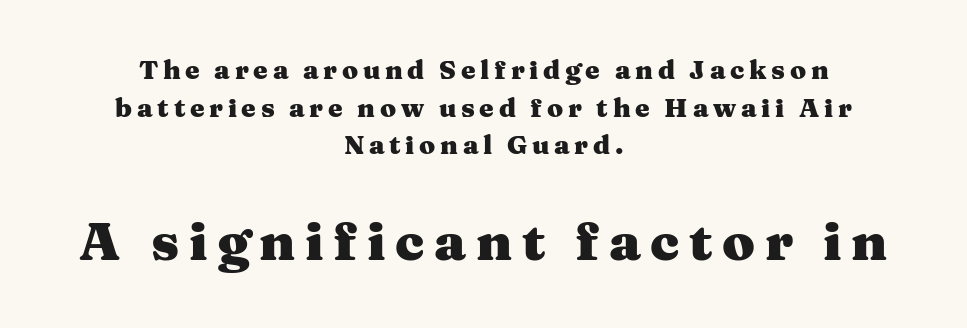
How heavy is the stroke? Heavy — this is a bold. The foot of each line stays bare and open. Horizontal bands of white between lines are of average thickness. Note: smaller setting up top, larger setting below. Note the varied advance widths — an 'i' is clearly narrower than an 'm'.
